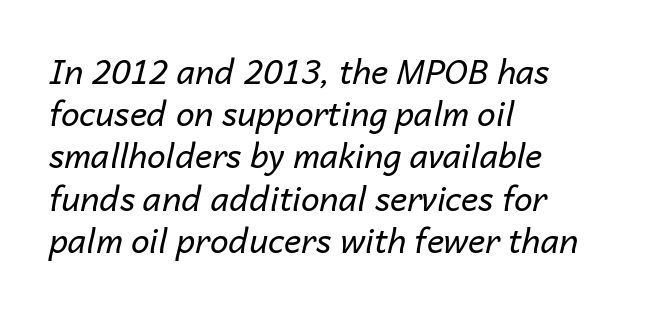
{"italic": "yes", "lean": "right", "slant_degrees": 14, "bold": "no", "weight": "regular", "width": "normal", "stroke_contrast": "low", "x_height": "medium", "monospaced": "no", "underline": "no", "align": "left", "line_spacing": "normal", "line_spacing_ratio": 1.28, "letter_spacing": "normal", "letter_spacing_em": 0.0, "glyph_px": 33}
